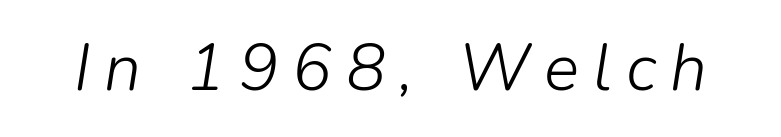
{"italic": "yes", "lean": "right", "slant_degrees": 9, "bold": "no", "weight": "light", "width": "normal", "stroke_contrast": "low", "x_height": "medium", "monospaced": "no", "underline": "no", "letter_spacing": "wide", "letter_spacing_em": 0.21, "glyph_px": 66}
